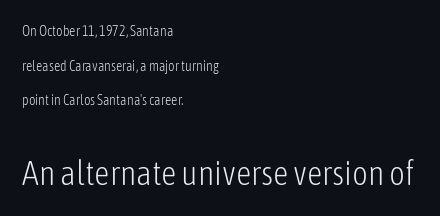
Q: Is the text bold? A: No.
Q: Is the text italic (slanted)? A: No, it is upright.
Q: Is the typeface a serif or a sans-serif typeface? A: Sans-serif.
Q: Is the text underlined? A: No.
Q: How is the paragraph aligned? A: Left-aligned.
Q: Is the spacing between letters normal or unusually wide? A: Normal.
Q: Is the spacing between lines tight, normal or loose? A: Loose.
Q: Which block of text is set in a larger size, the first (top) or the second (bottom)? A: The second (bottom) one.
Q: Width (condensed, normal, or wide)? A: Condensed.
Q: Stroke contrast? A: Low.
Q: x-height? A: Medium.
Q: Monospaced? A: No.
